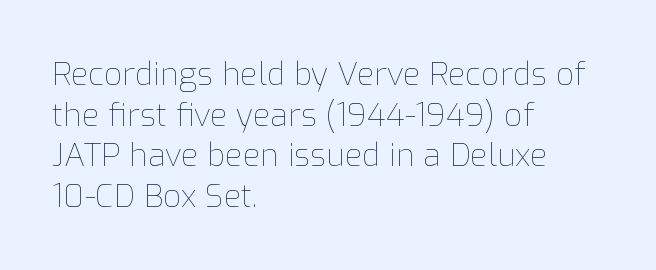
{"italic": "no", "bold": "no", "weight": "thin", "width": "normal", "stroke_contrast": "low", "x_height": "medium", "monospaced": "no", "underline": "no", "align": "left", "line_spacing": "normal", "line_spacing_ratio": 1.27, "letter_spacing": "normal", "letter_spacing_em": 0.0, "glyph_px": 32}
